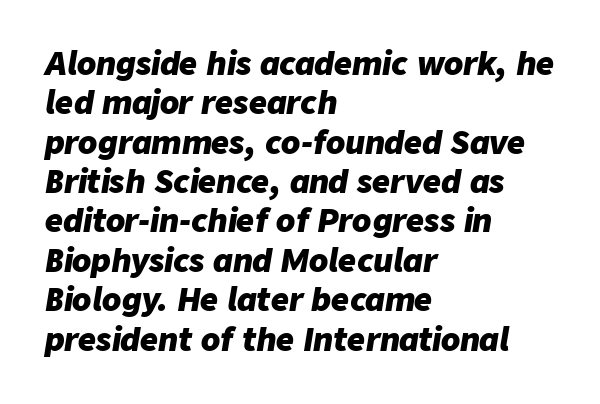
The image shows 31 px heavy type, italic (leaning right); set left-aligned, normal line spacing (1.27x), normal letter spacing, not underlined; low stroke contrast and a medium x-height.
